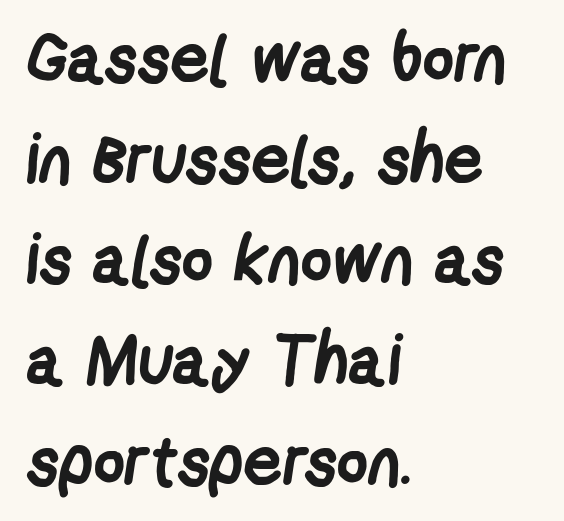
Unmarked baselines from the first word to the last. This sample is left-justified, so line endings fall wherever the words run out. This block has exactly the height ordinary leading produces. On the weight axis this lands at bold, roughly 700.
